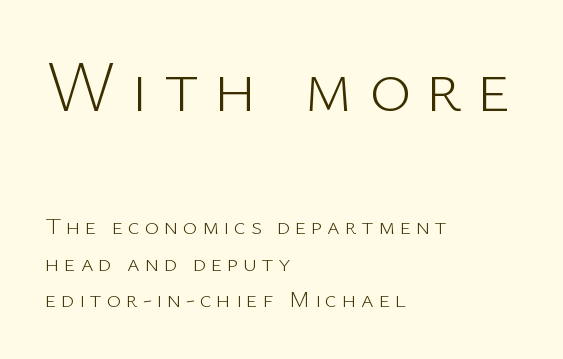
Q: Is the text bold? A: No.
Q: Is the text italic (slanted)? A: No, it is upright.
Q: Is the typeface a serif or a sans-serif typeface? A: Sans-serif.
Q: Is the text underlined? A: No.
Q: How is the paragraph aligned? A: Left-aligned.
Q: Is the spacing between letters normal or unusually wide? A: Unusually wide.
Q: Is the spacing between lines tight, normal or loose? A: Normal.
Q: Which block of text is set in a larger size, the first (top) or the second (bottom)? A: The first (top) one.
Q: Width (condensed, normal, or wide)? A: Normal.
Q: Stroke contrast? A: Low.
Q: x-height? A: Medium.
Q: Monospaced? A: No.
